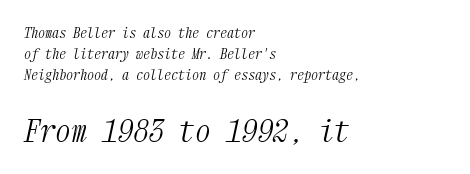
{"serif": "yes", "italic": "yes", "lean": "right", "slant_degrees": 12, "bold": "no", "weight": "light", "width": "condensed", "stroke_contrast": "medium", "x_height": "medium", "monospaced": "yes", "underline": "no", "align": "left", "line_spacing": "normal", "line_spacing_ratio": 1.49, "letter_spacing": "normal", "letter_spacing_em": 0.0, "larger_block": "second", "size_ratio": 2.21, "glyph_px": 31}
